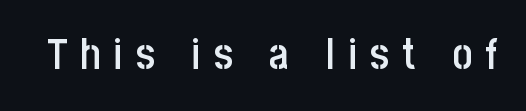
{"serif": "no", "italic": "no", "bold": "semi", "weight": "semibold", "width": "condensed", "stroke_contrast": "low", "x_height": "large", "monospaced": "no", "underline": "no", "letter_spacing": "wide", "letter_spacing_em": 0.31, "glyph_px": 43}
